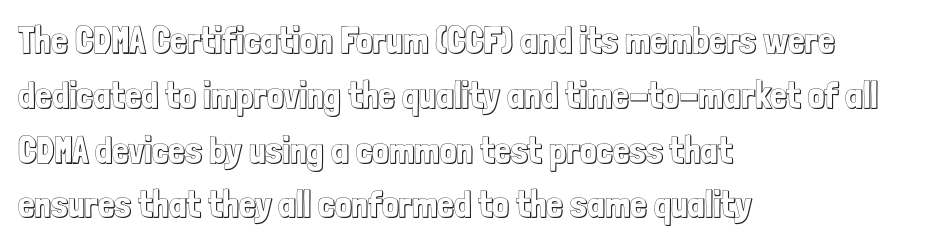
{"italic": "no", "width": "condensed", "x_height": "medium", "monospaced": "no", "underline": "no", "align": "left", "line_spacing": "normal", "line_spacing_ratio": 1.48, "letter_spacing": "normal", "letter_spacing_em": 0.0, "glyph_px": 37}
